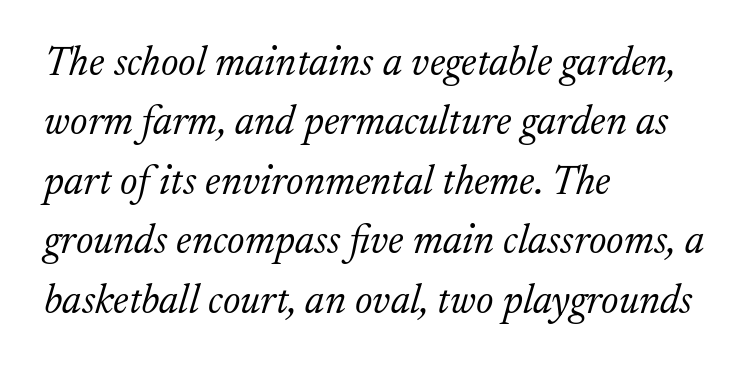
Nothing heavy about these letters — not bold at all. Honestly, there is no underline to notice here at all. Vertically, the passage feels balanced, rows spaced as you'd expect. Italic? Definitely — the glyphs are oblique.
